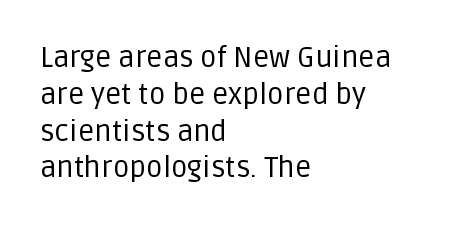
Q: Is the text bold? A: No.
Q: Is the text italic (slanted)? A: No, it is upright.
Q: Is the typeface a serif or a sans-serif typeface? A: Sans-serif.
Q: Is the text underlined? A: No.
Q: How is the paragraph aligned? A: Left-aligned.
Q: Is the spacing between letters normal or unusually wide? A: Normal.
Q: Is the spacing between lines tight, normal or loose? A: Normal.
Q: Width (condensed, normal, or wide)? A: Normal.
Q: Stroke contrast? A: Low.
Q: x-height? A: Large.
Q: Monospaced? A: No.
